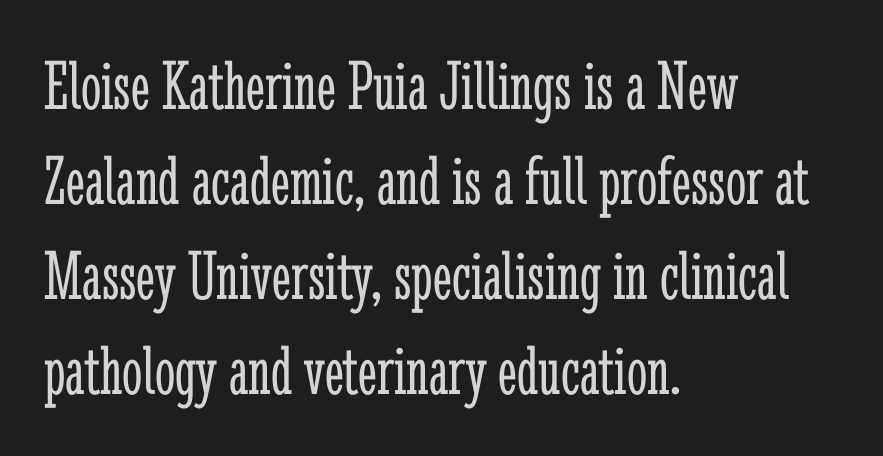
The characters are drawn with everyday or finer stroke widths. All the whitespace from short lines collects on the right. Vertically, the passage feels balanced, rows spaced as you'd expect. Bare-footed words on every line. Character widths vary here, with narrow letters taking less room than wide ones. This rendering leaves character spacing at its baseline value.
